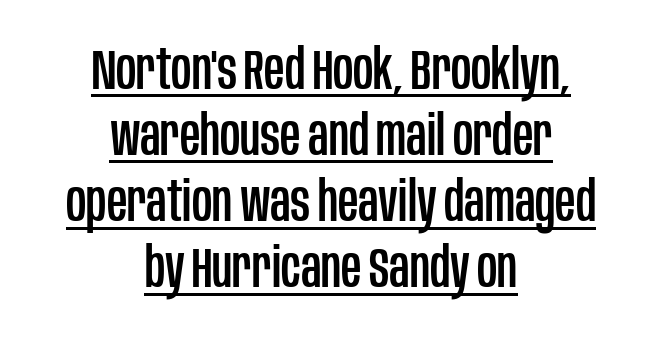
{"serif": "no", "italic": "no", "width": "condensed", "stroke_contrast": "low", "x_height": "large", "monospaced": "no", "underline": "yes", "align": "center", "line_spacing_ratio": 1.18, "letter_spacing": "normal", "letter_spacing_em": 0.0, "glyph_px": 56}
